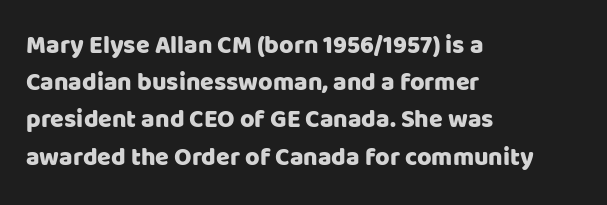
Q: Is the text italic (slanted)? A: No, it is upright.
Q: Is the text underlined? A: No.
Q: How is the paragraph aligned? A: Left-aligned.
Q: Is the spacing between letters normal or unusually wide? A: Normal.
Q: Is the spacing between lines tight, normal or loose? A: Normal.
